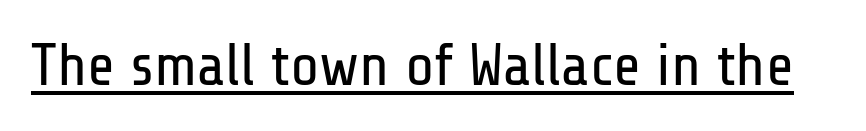
{"serif": "no", "italic": "no", "bold": "no", "weight": "regular", "width": "condensed", "stroke_contrast": "low", "x_height": "medium", "monospaced": "no", "underline": "yes", "letter_spacing": "normal", "letter_spacing_em": 0.0, "glyph_px": 60}
